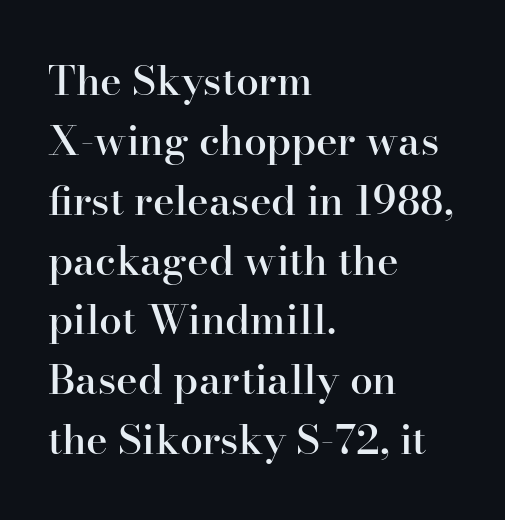
Q: Is the text bold? A: Semi-bold.
Q: Is the text italic (slanted)? A: No, it is upright.
Q: Is the typeface a serif or a sans-serif typeface? A: Serif.
Q: Is the text underlined? A: No.
Q: How is the paragraph aligned? A: Left-aligned.
Q: Is the spacing between letters normal or unusually wide? A: Normal.
Q: Is the spacing between lines tight, normal or loose? A: Normal.
Q: Width (condensed, normal, or wide)? A: Normal.
Q: Stroke contrast? A: High.
Q: x-height? A: Small.
Q: Monospaced? A: No.
